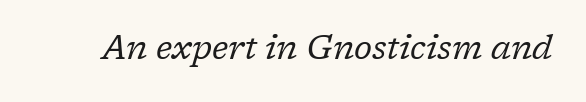
In terms of letterspacing, this is plain default setting. Each row of text sits above clean, open space. Little horizontal feet cap the strokes, marking this as serif type. Every character sits at an angle, as italics do.
